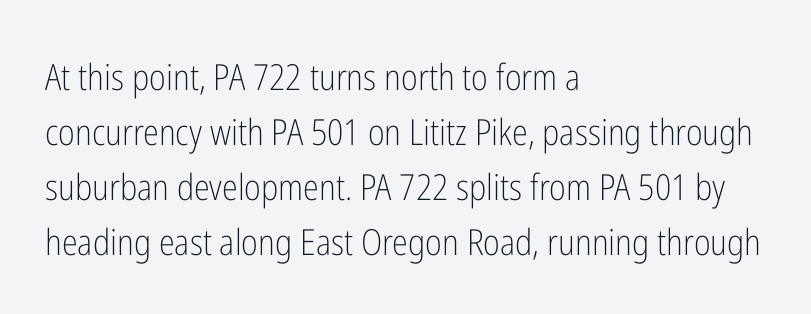
{"serif": "no", "italic": "no", "bold": "no", "weight": "light", "width": "condensed", "stroke_contrast": "low", "x_height": "medium", "monospaced": "no", "underline": "no", "align": "left", "line_spacing": "normal", "line_spacing_ratio": 1.53, "letter_spacing": "normal", "letter_spacing_em": 0.0, "glyph_px": 36}
